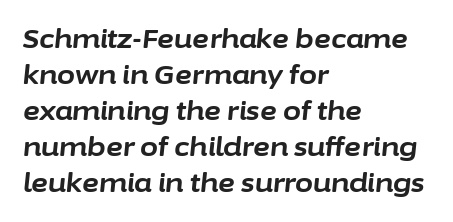
Q: Is the text bold? A: Yes.
Q: Is the text italic (slanted)? A: Yes, it leans right by about 6 degrees.
Q: Is the text underlined? A: No.
Q: How is the paragraph aligned? A: Left-aligned.
Q: Is the spacing between letters normal or unusually wide? A: Normal.
Q: Is the spacing between lines tight, normal or loose? A: Normal.
